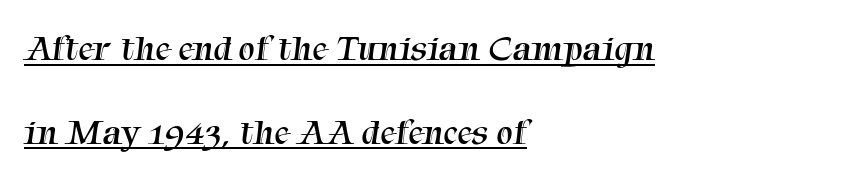
The image shows 37 px regular-weight serif type; set left-aligned, loose line spacing (2.26x), normal letter spacing, underlined; medium stroke contrast and a medium x-height.
